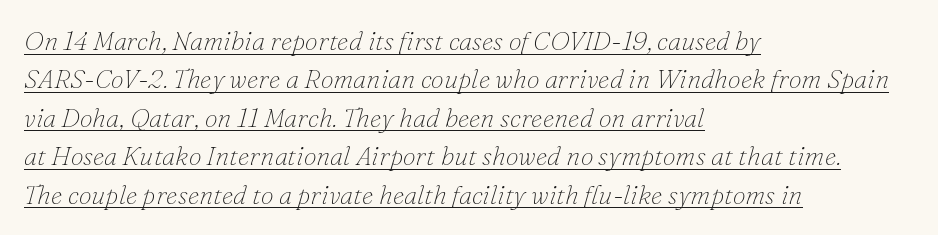
Nothing unusual about the tracking: characters are spaced as the font intends. Each line starts at the same left margin while the right side varies. On a weight scale, this lands at 450 or below. Line spacing here is normal. In terms of posture, this sample is oblique.
